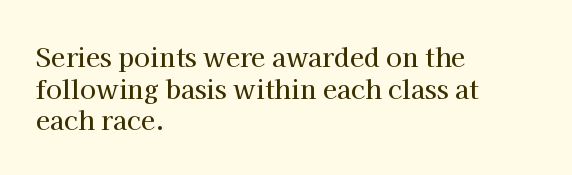
The lettering stays uniformly vertical, giving the passage a roman look. The baseline area is clear. The setting favours the left margin, as ordinary paragraphs usually do. These lines keep a tight, regular rhythm from letter to letter.
